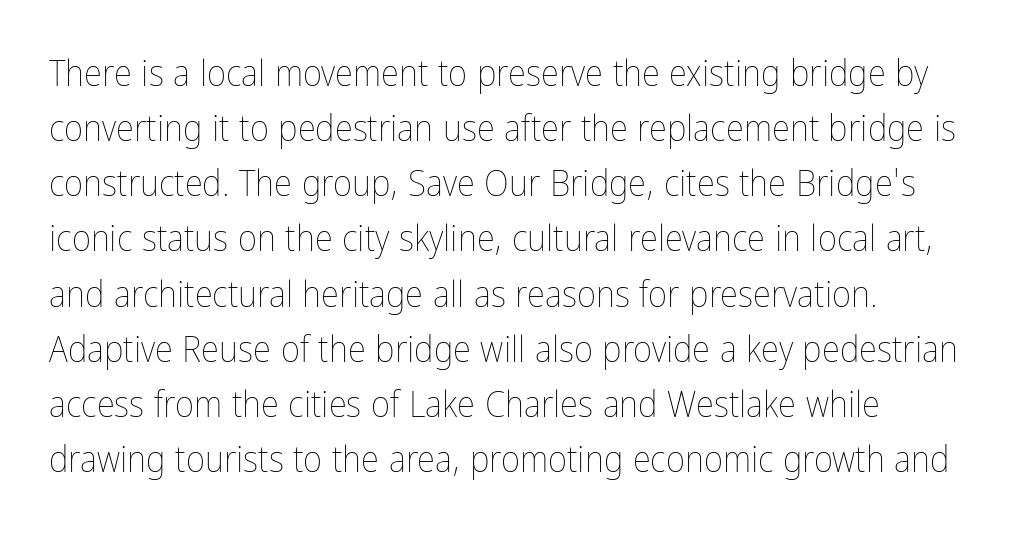
{"italic": "no", "bold": "no", "weight": "thin", "width": "condensed", "stroke_contrast": "low", "x_height": "medium", "monospaced": "no", "underline": "no", "line_spacing": "normal", "line_spacing_ratio": 1.49, "letter_spacing": "normal", "letter_spacing_em": 0.0, "glyph_px": 37}
